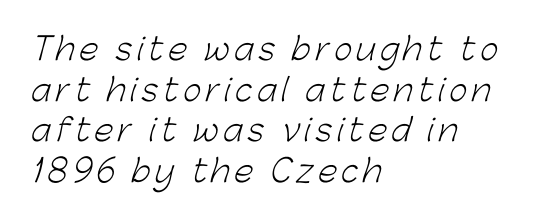
The image shows 31 px light sans-serif type; set left-aligned, normal line spacing (1.31x), not underlined; low stroke contrast and a medium x-height.
